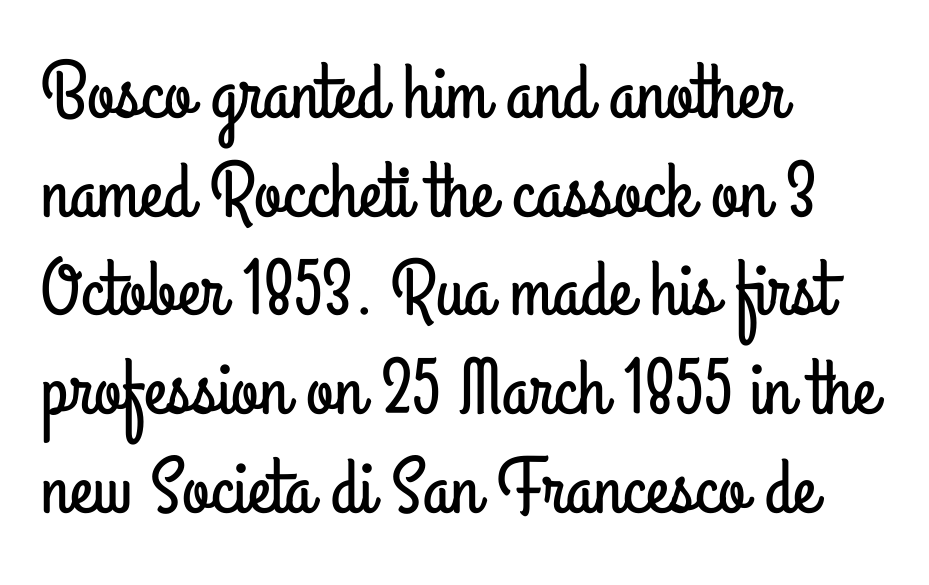
{"serif": "no", "italic": "no", "width": "condensed", "stroke_contrast": "low", "x_height": "small", "monospaced": "no", "underline": "no", "align": "left", "line_spacing": "normal", "line_spacing_ratio": 1.25, "letter_spacing": "normal", "letter_spacing_em": 0.0, "glyph_px": 79}
